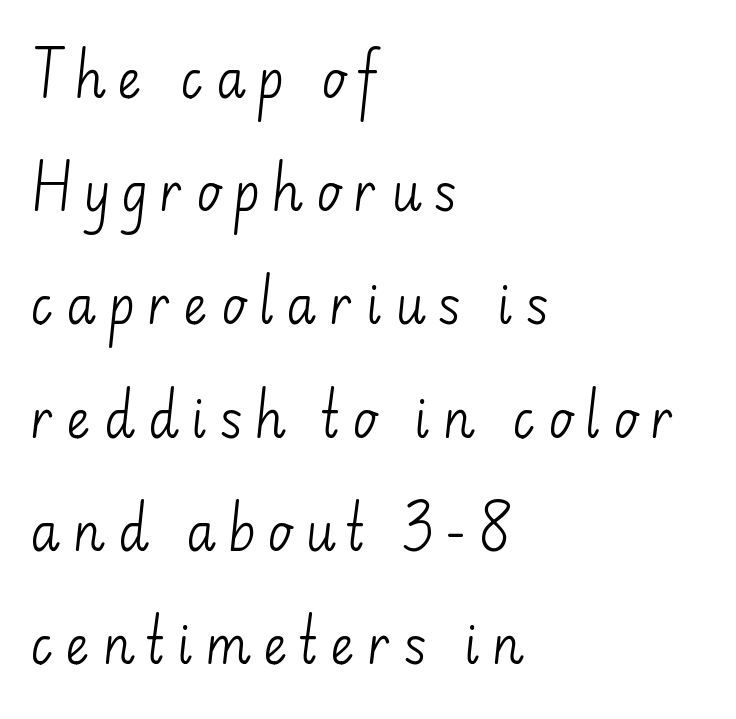
{"serif": "no", "bold": "no", "weight": "light", "width": "normal", "stroke_contrast": "low", "x_height": "small", "monospaced": "no", "underline": "no", "align": "left", "line_spacing": "loose", "line_spacing_ratio": 2.22, "letter_spacing": "wide", "letter_spacing_em": 0.23, "glyph_px": 51}
